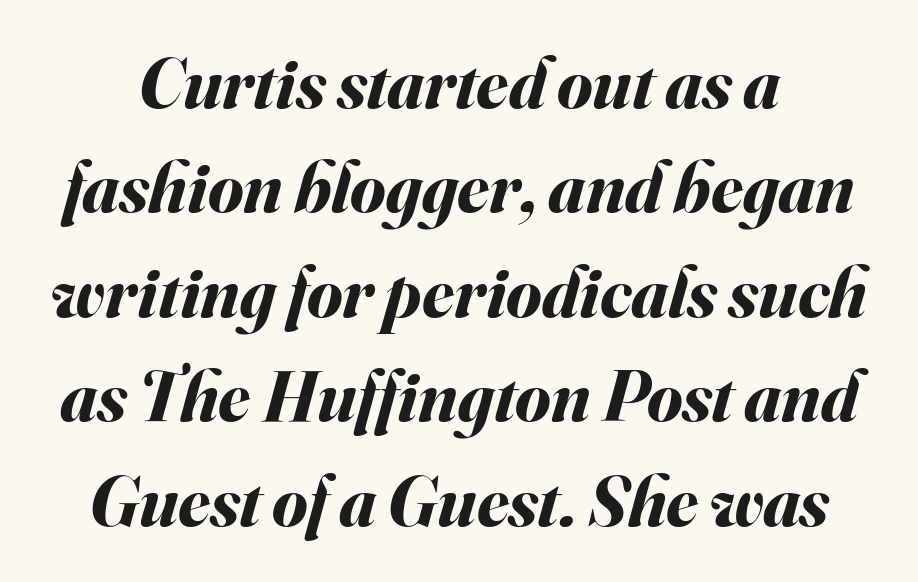
{"italic": "yes", "lean": "right", "slant_degrees": 16, "bold": "yes", "weight": "bold", "width": "normal", "stroke_contrast": "medium", "x_height": "small", "monospaced": "no", "underline": "no", "line_spacing": "normal", "line_spacing_ratio": 1.45, "letter_spacing": "normal", "letter_spacing_em": 0.0, "glyph_px": 72}
